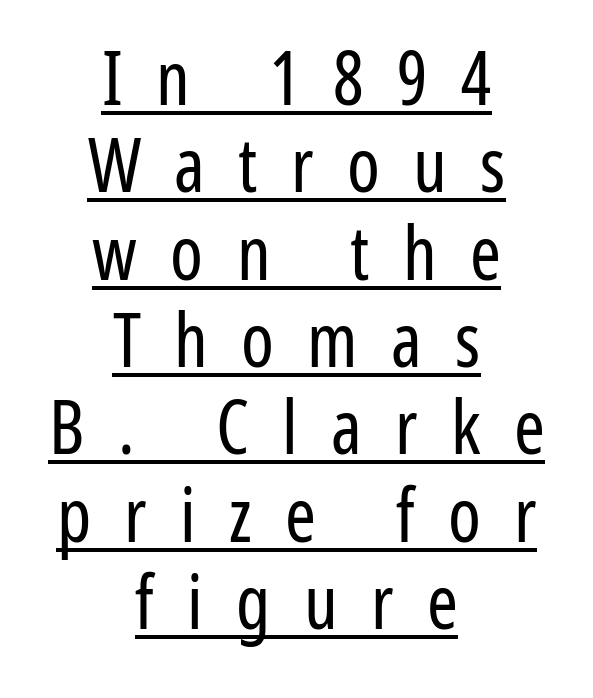
Q: Is the text bold? A: No.
Q: Is the text italic (slanted)? A: No, it is upright.
Q: Is the typeface a serif or a sans-serif typeface? A: Sans-serif.
Q: Is the text underlined? A: Yes.
Q: How is the paragraph aligned? A: Centered.
Q: Is the spacing between letters normal or unusually wide? A: Unusually wide.
Q: Width (condensed, normal, or wide)? A: Condensed.
Q: Stroke contrast? A: Low.
Q: x-height? A: Medium.
Q: Monospaced? A: No.
